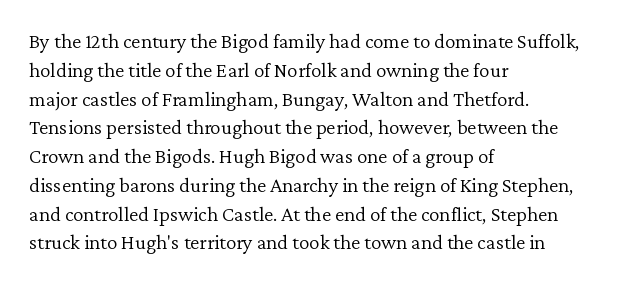
Each new line begins a customary step beneath the previous one. Stems here are at most as thick as an everyday book face. Words appear dense and cohesive because spacing is normal. Descenders hang freely into open space. The axis of the letterforms is exactly vertical.
